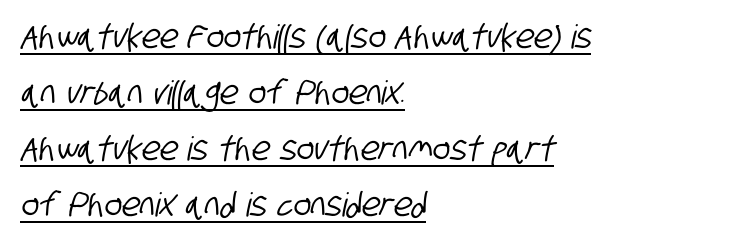
Examine the stroke ends and you'll find no serifs. The rows are spaced the way most documents space them. In designer terms, the underline attribute is active on this setting. Leftover space on each line is placed entirely after the last word. The rendering keeps characters at their native spacing. Think of a printed novel: that variable character pitch is what you see here.
